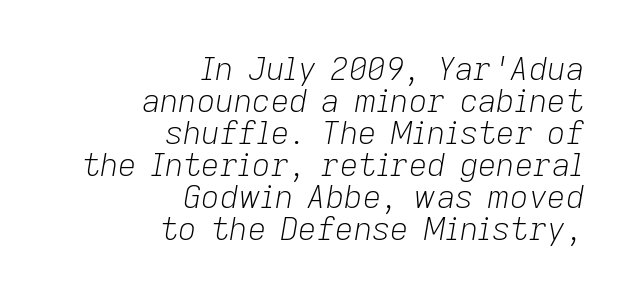
Each letter keeps its own natural width here, so spacing adapts to shape. Caption: multi-line text, flush right, ragged left. The lines are packed closely together with very little leading. Each word holds together tightly as a unit, with standard inter-letter gaps.
